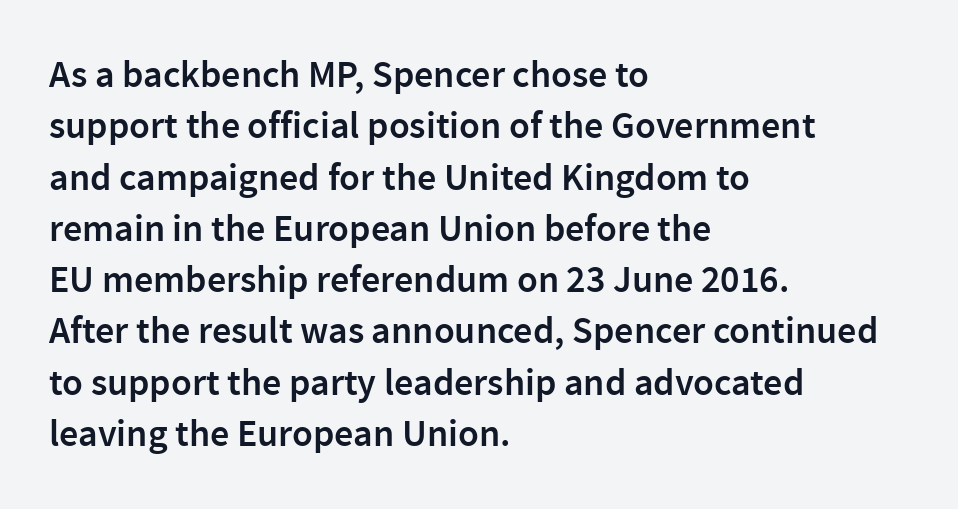
Q: Is the text bold? A: Semi-bold.
Q: Is the text italic (slanted)? A: No, it is upright.
Q: Is the typeface a serif or a sans-serif typeface? A: Sans-serif.
Q: Is the text underlined? A: No.
Q: How is the paragraph aligned? A: Left-aligned.
Q: Is the spacing between letters normal or unusually wide? A: Normal.
Q: Is the spacing between lines tight, normal or loose? A: Normal.
Q: Width (condensed, normal, or wide)? A: Normal.
Q: Stroke contrast? A: Low.
Q: x-height? A: Medium.
Q: Monospaced? A: No.
